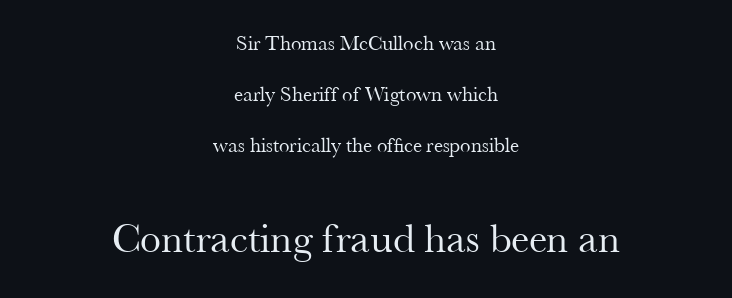
The image shows 42 px regular-weight serif type, upright; set centered, loose line spacing (2.43x), normal letter spacing, not underlined; the second (bottom) block is 2.0x larger; medium stroke contrast and a small x-height.
